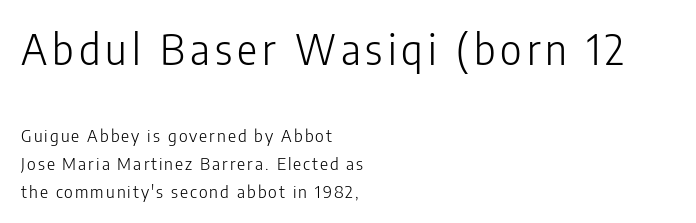
Q: Is the text bold? A: No.
Q: Is the text italic (slanted)? A: No, it is upright.
Q: Is the typeface a serif or a sans-serif typeface? A: Sans-serif.
Q: Is the text underlined? A: No.
Q: How is the paragraph aligned? A: Left-aligned.
Q: Is the spacing between lines tight, normal or loose? A: Normal.
Q: Which block of text is set in a larger size, the first (top) or the second (bottom)? A: The first (top) one.
Q: Width (condensed, normal, or wide)? A: Condensed.
Q: Stroke contrast? A: Low.
Q: x-height? A: Medium.
Q: Monospaced? A: No.
